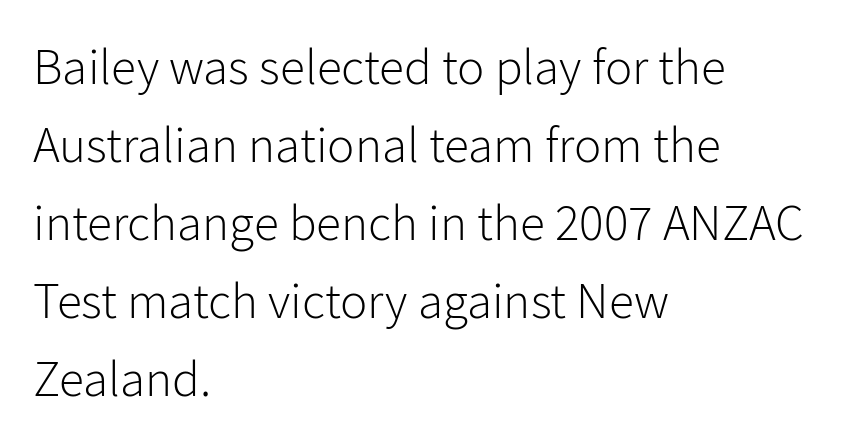
Q: Is the text bold? A: No.
Q: Is the text italic (slanted)? A: No, it is upright.
Q: Is the typeface a serif or a sans-serif typeface? A: Sans-serif.
Q: Is the text underlined? A: No.
Q: How is the paragraph aligned? A: Left-aligned.
Q: Is the spacing between letters normal or unusually wide? A: Normal.
Q: Is the spacing between lines tight, normal or loose? A: Normal.
Q: Width (condensed, normal, or wide)? A: Normal.
Q: Stroke contrast? A: Low.
Q: x-height? A: Medium.
Q: Monospaced? A: No.
